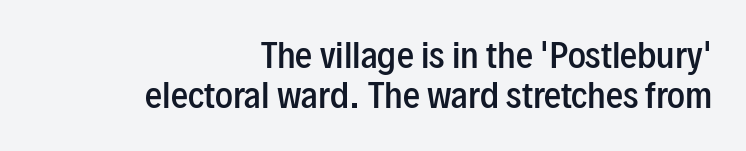
Q: Is the text bold? A: Semi-bold.
Q: Is the text italic (slanted)? A: No, it is upright.
Q: Is the typeface a serif or a sans-serif typeface? A: Sans-serif.
Q: Is the text underlined? A: No.
Q: How is the paragraph aligned? A: Right-aligned.
Q: Is the spacing between letters normal or unusually wide? A: Normal.
Q: Width (condensed, normal, or wide)? A: Condensed.
Q: Stroke contrast? A: Low.
Q: x-height? A: Medium.
Q: Monospaced? A: No.
